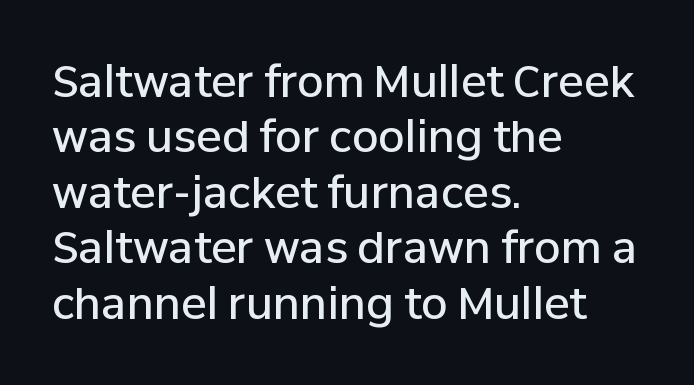
Descenders are the only things crossing below the line. Regular leading. This sample uses an upright cut, with every glyph sitting square on the baseline. The rendering anchors every line to the left-hand side. The glyphs in this specimen are sans serif. I'd describe the lettering as semibold — firm but not a full bold.
